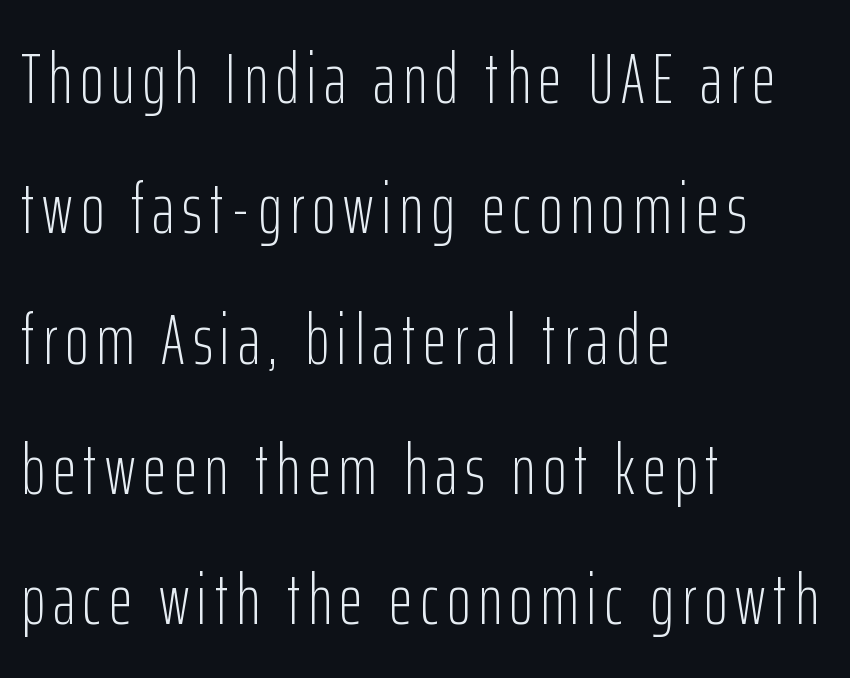
This sample has the flowing, uneven cadence of proportional lettering. The text block is weighted toward the left margin, trailing off unevenly rightward. Upright lettering throughout. Anything drawn beneath the words? Only blank space. The font family rendered here belongs to the sans-serif group.
